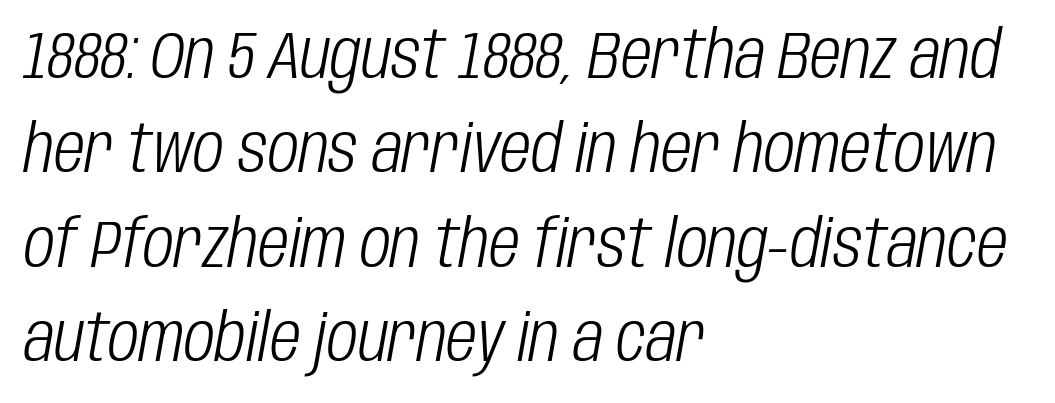
{"italic": "yes", "lean": "right", "slant_degrees": 10, "bold": "no", "weight": "light", "width": "condensed", "stroke_contrast": "low", "x_height": "large", "monospaced": "no", "underline": "no", "align": "left", "line_spacing": "normal", "line_spacing_ratio": 1.41, "letter_spacing": "normal", "letter_spacing_em": 0.0, "glyph_px": 67}
